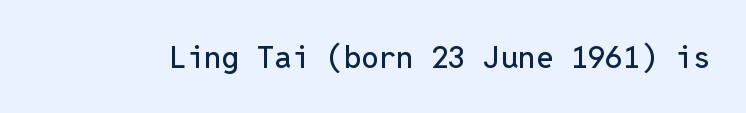
The image shows 31 px sans-serif type, upright, monospaced; set normal letter spacing, not underlined; low stroke contrast and a medium x-height.
